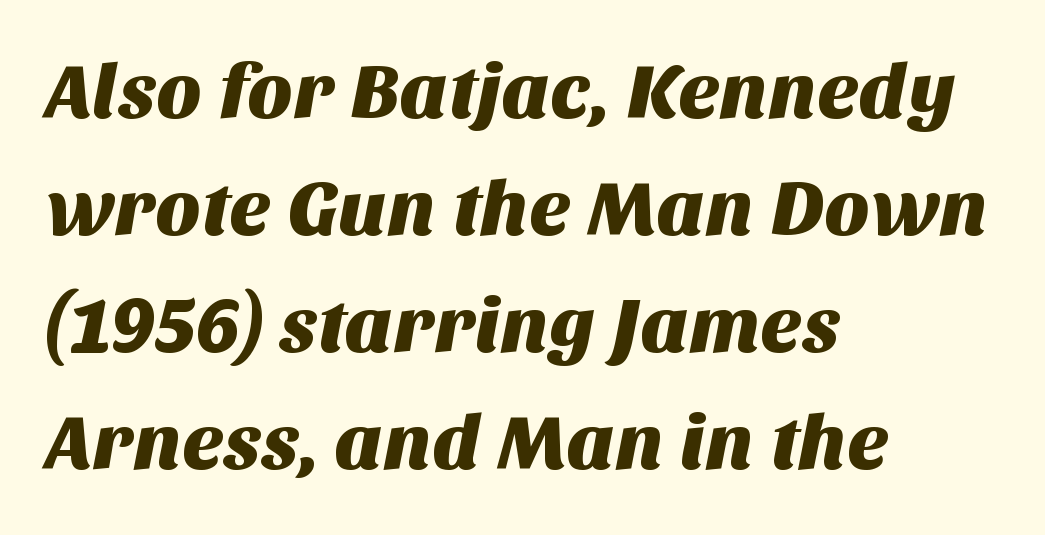
{"serif": "no", "width": "normal", "stroke_contrast": "medium", "x_height": "large", "monospaced": "no", "underline": "no", "align": "left", "line_spacing": "normal", "line_spacing_ratio": 1.5, "letter_spacing": "normal", "letter_spacing_em": 0.0, "glyph_px": 78}
